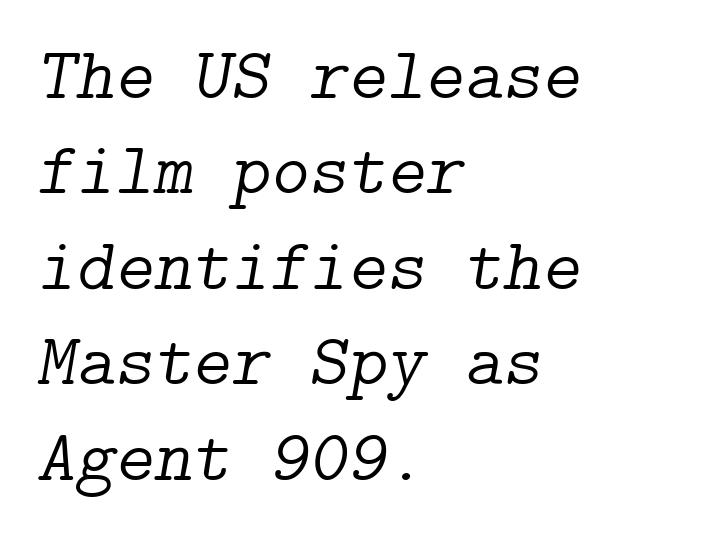
Vertical stems look standard width or narrower in stroke. The rag falls on the right side of this text block. Compared with typical paragraphs, the rows here are spaced about the same. This is oblique type, the kind used for emphasis or titles. Caption: standard tracking, unaltered. The words here are not underlined.
